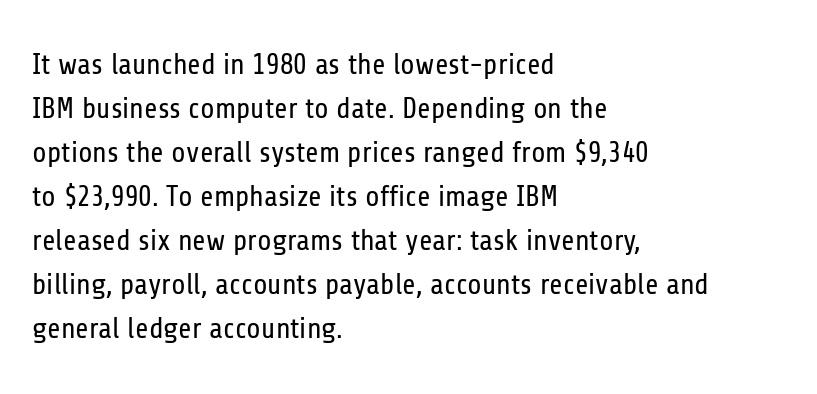
{"serif": "no", "italic": "no", "bold": "no", "weight": "regular", "width": "condensed", "stroke_contrast": "low", "x_height": "medium", "monospaced": "no", "underline": "no", "align": "left", "line_spacing": "normal", "line_spacing_ratio": 1.52, "letter_spacing": "normal", "letter_spacing_em": 0.0, "glyph_px": 29}
